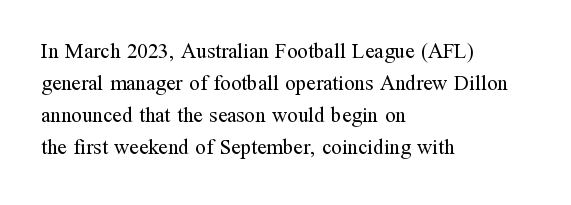
Q: Is the text bold? A: No.
Q: Is the text italic (slanted)? A: No, it is upright.
Q: Is the text underlined? A: No.
Q: How is the paragraph aligned? A: Left-aligned.
Q: Is the spacing between letters normal or unusually wide? A: Normal.
Q: Is the spacing between lines tight, normal or loose? A: Normal.
